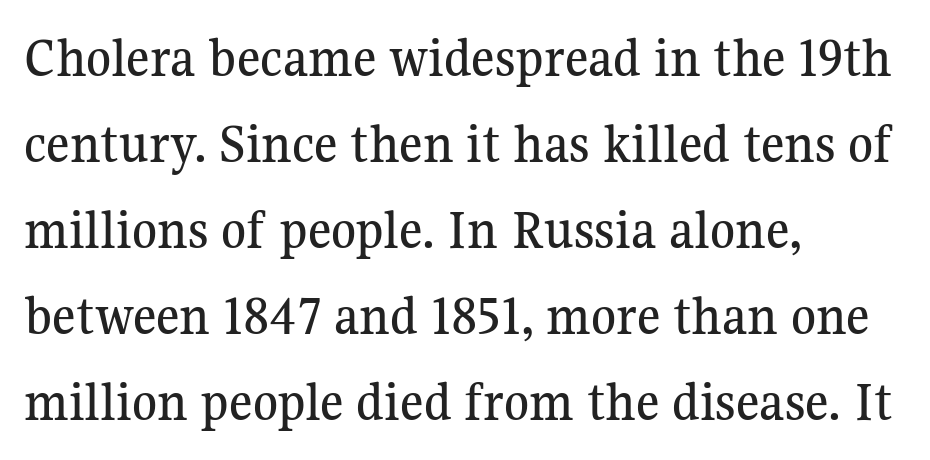
Q: Is the text italic (slanted)? A: No, it is upright.
Q: Is the typeface a serif or a sans-serif typeface? A: Serif.
Q: Is the text underlined? A: No.
Q: How is the paragraph aligned? A: Left-aligned.
Q: Is the spacing between letters normal or unusually wide? A: Normal.
Q: Is the spacing between lines tight, normal or loose? A: Normal.
Q: Width (condensed, normal, or wide)? A: Normal.
Q: Stroke contrast? A: Medium.
Q: x-height? A: Medium.
Q: Monospaced? A: No.
